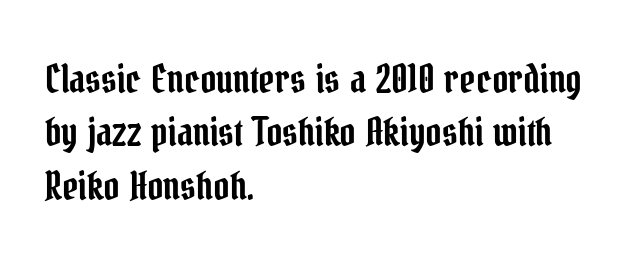
Visually the block forms a straight wall on the left and a jagged coastline on the right. Nope, not italic — everything's standing straight. Normally led — the rows are evenly, conventionally spaced. Nobody touched the tracking dial on this one.
